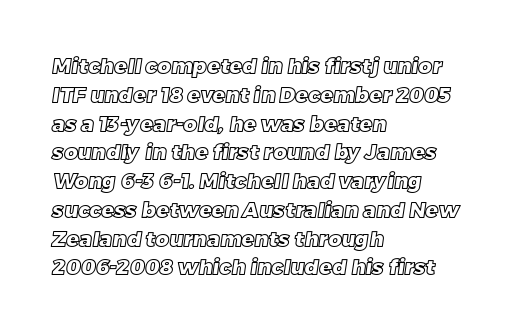
Q: Is the text underlined? A: No.
Q: How is the paragraph aligned? A: Left-aligned.
Q: Is the spacing between letters normal or unusually wide? A: Normal.
Q: Is the spacing between lines tight, normal or loose? A: Normal.
